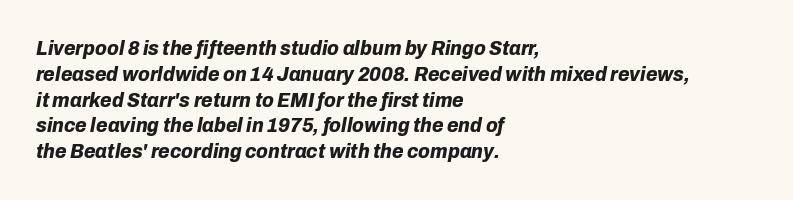
The typesetter chose a ragged-right arrangement here. Observe the ordinary spacing: letters are neighbours, not strangers. Anything drawn beneath the words? Only blank space. The passage shown is emphatically bold. Designer's note — italics engaged.
